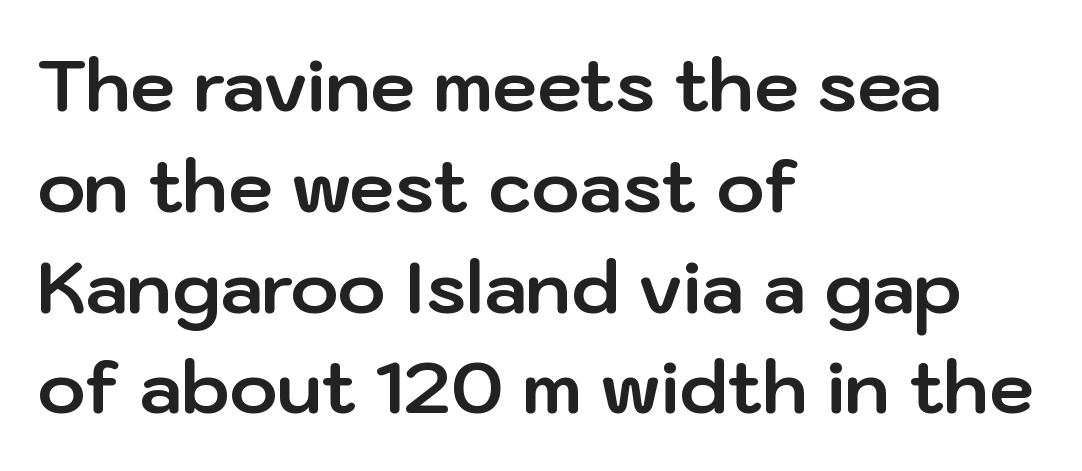
The image shows 72 px bold sans-serif type, upright; set left-aligned, normal line spacing (1.4x), normal letter spacing, not underlined; low stroke contrast and a medium x-height.
